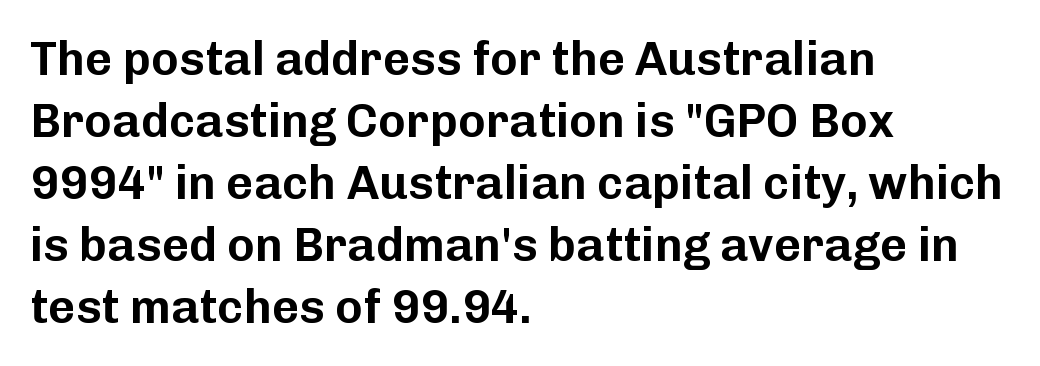
{"serif": "no", "italic": "no", "width": "normal", "stroke_contrast": "low", "x_height": "medium", "monospaced": "no", "underline": "no", "align": "left", "line_spacing": "normal", "line_spacing_ratio": 1.32, "letter_spacing": "normal", "letter_spacing_em": 0.0, "glyph_px": 47}
